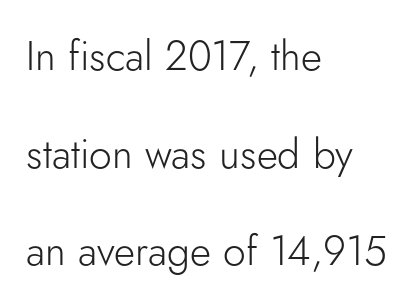
{"serif": "no", "italic": "no", "bold": "no", "weight": "light", "width": "normal", "stroke_contrast": "low", "x_height": "small", "monospaced": "no", "underline": "no", "align": "left", "line_spacing": "loose", "line_spacing_ratio": 2.38, "letter_spacing": "normal", "letter_spacing_em": 0.0, "glyph_px": 41}
